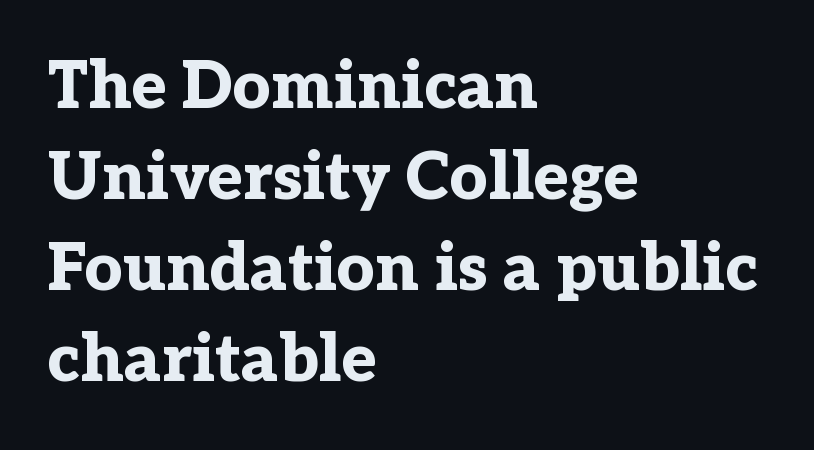
Q: Is the text bold? A: Yes.
Q: Is the text italic (slanted)? A: No, it is upright.
Q: Is the typeface a serif or a sans-serif typeface? A: Serif.
Q: Is the text underlined? A: No.
Q: How is the paragraph aligned? A: Left-aligned.
Q: Is the spacing between letters normal or unusually wide? A: Normal.
Q: Is the spacing between lines tight, normal or loose? A: Normal.
Q: Width (condensed, normal, or wide)? A: Normal.
Q: Stroke contrast? A: Low.
Q: x-height? A: Medium.
Q: Monospaced? A: No.
